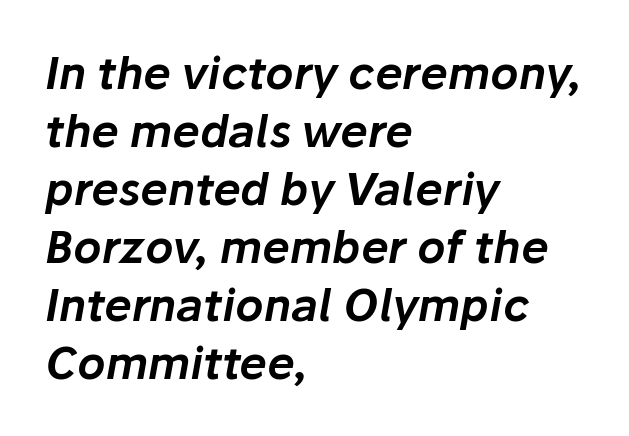
Looks like regular typesetting: each glyph gets only the width it needs. Just letters on the line, the space beneath them empty. Normally led — the rows are evenly, conventionally spaced. The glyphs look as if they've been sheared to an angle.
